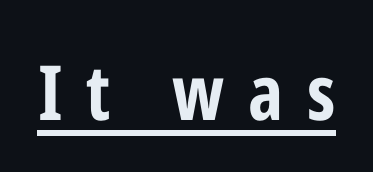
{"serif": "no", "italic": "no", "bold": "yes", "weight": "bold", "width": "condensed", "stroke_contrast": "low", "x_height": "medium", "monospaced": "no", "underline": "yes", "letter_spacing": "wide", "letter_spacing_em": 0.31, "glyph_px": 76}
